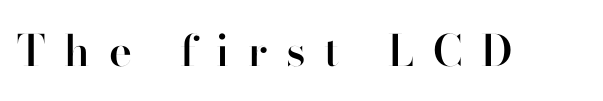
The face used here is proportionally spaced, like ordinary book or web type. The axis of the letterforms is exactly vertical. Spacing between characters has been opened up far beyond the box default. As a designer I'd log this as weight 600, semibold.
